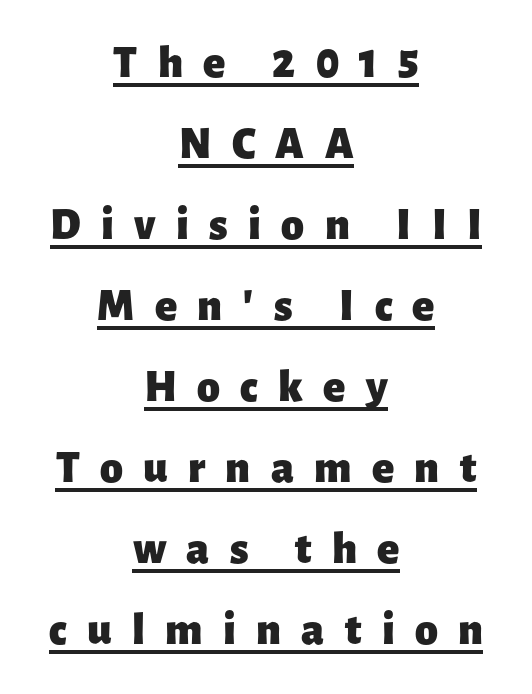
The image shows 46 px heavy sans-serif type, upright; set centered, line spacing 1.76x, unusually wide letter spacing (+0.44 em), underlined; low stroke contrast and a medium x-height.
